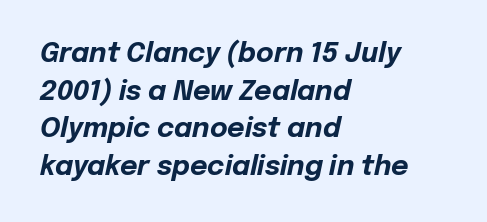
Tall strokes in this sample are angled rather than plumb. Is the type bold? Yes — the strokes are clearly thick and heavy. The rendering anchors every line to the left-hand side. Plain, unruled lines of type. Here the glyphs are tracked normally, forming tight word shapes. A normal amount of white space separates one row of letters from the next.
